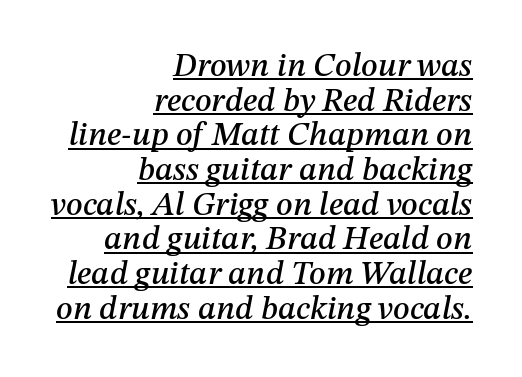
Each letter keeps its own natural width here, so spacing adapts to shape. Style check: oblique. Standard letterfit; no display-style spreading of the glyphs. The leading is snug, giving the passage a crowded texture. Descenders here cross a horizontal rule under the line. Every row of glyphs terminates at an identical x-position on the right.
